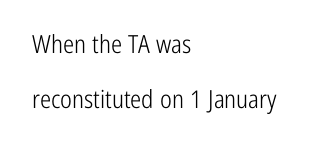
Q: Is the text bold? A: No.
Q: Is the text italic (slanted)? A: No, it is upright.
Q: Is the text underlined? A: No.
Q: How is the paragraph aligned? A: Left-aligned.
Q: Is the spacing between letters normal or unusually wide? A: Normal.
Q: Is the spacing between lines tight, normal or loose? A: Loose.
